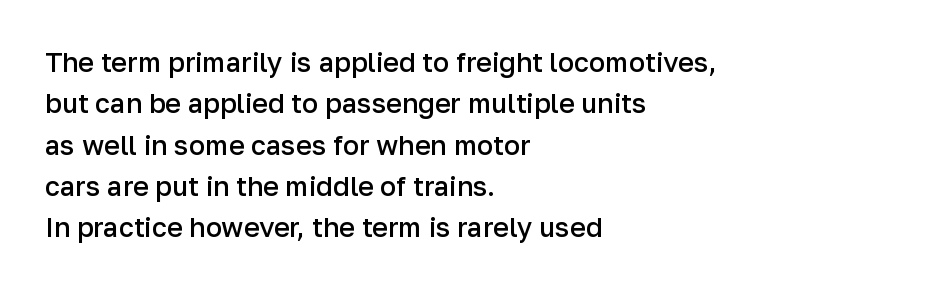
The image shows 27 px text type, upright; set left-aligned, normal line spacing (1.53x), normal letter spacing, not underlined.
